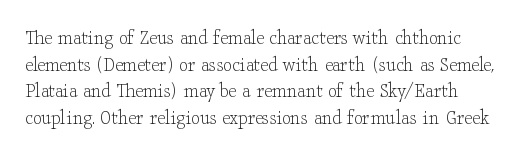
Q: Is the text bold? A: No.
Q: Is the text italic (slanted)? A: No, it is upright.
Q: Is the text underlined? A: No.
Q: Is the spacing between letters normal or unusually wide? A: Normal.
